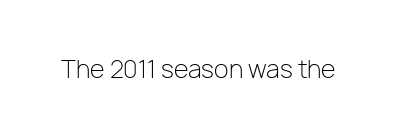
Q: Is the text bold? A: No.
Q: Is the text italic (slanted)? A: No, it is upright.
Q: Is the text underlined? A: No.
Q: Is the spacing between letters normal or unusually wide? A: Normal.
